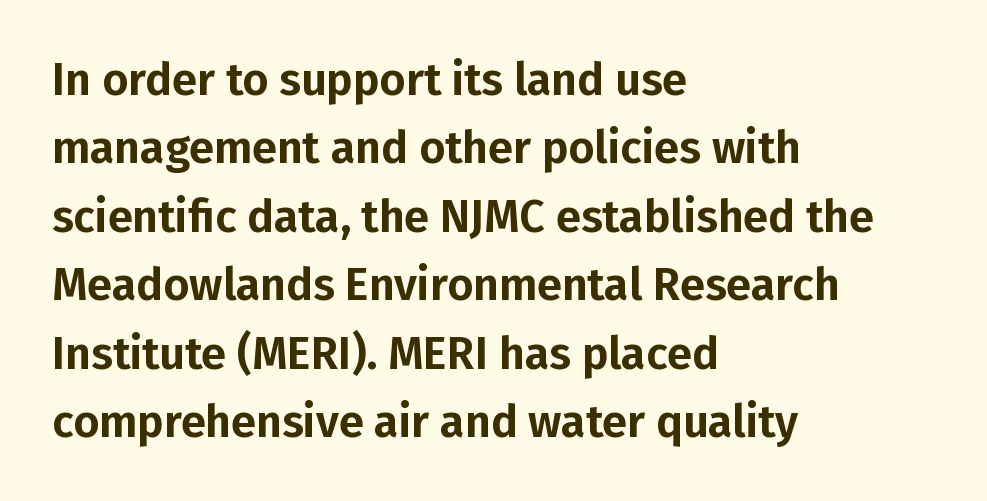
The image shows 45 px sans-serif type, upright; set left-aligned, normal line spacing (1.52x), normal letter spacing, not underlined; low stroke contrast and a medium x-height.
